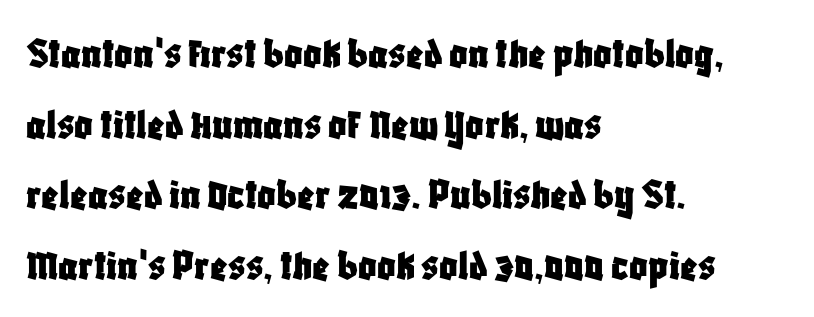
Q: Is the text italic (slanted)? A: No, it is upright.
Q: Is the typeface a serif or a sans-serif typeface? A: Sans-serif.
Q: Is the text underlined? A: No.
Q: How is the paragraph aligned? A: Left-aligned.
Q: Is the spacing between letters normal or unusually wide? A: Normal.
Q: Is the spacing between lines tight, normal or loose? A: Normal.
Q: Width (condensed, normal, or wide)? A: Condensed.
Q: Stroke contrast? A: Low.
Q: x-height? A: Large.
Q: Monospaced? A: No.
